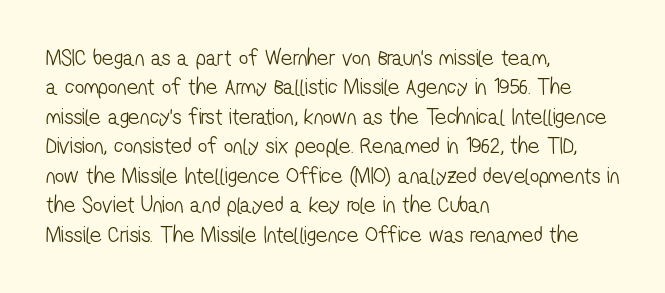
The image shows 23 px text type; set left-aligned, normal line spacing (1.28x), normal letter spacing, not underlined.
